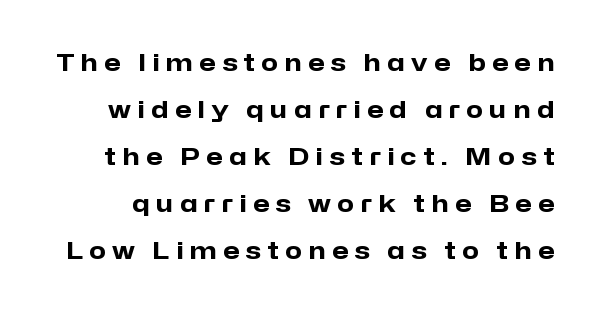
{"italic": "no", "bold": "yes", "underline": "no", "line_spacing": "loose", "line_spacing_ratio": 1.96, "letter_spacing": "wide", "letter_spacing_em": 0.27, "glyph_px": 24}
